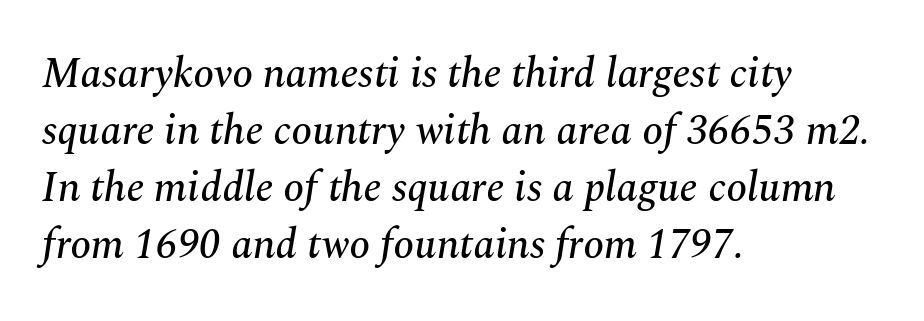
The image shows 42 px serif type, italic (leaning right); set left-aligned, normal line spacing (1.36x), normal letter spacing, not underlined; medium stroke contrast and a medium x-height.
